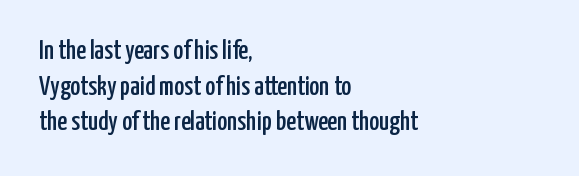
{"italic": "no", "underline": "no", "align": "left", "line_spacing": "normal", "line_spacing_ratio": 1.32, "letter_spacing": "normal", "letter_spacing_em": 0.0, "glyph_px": 27}
